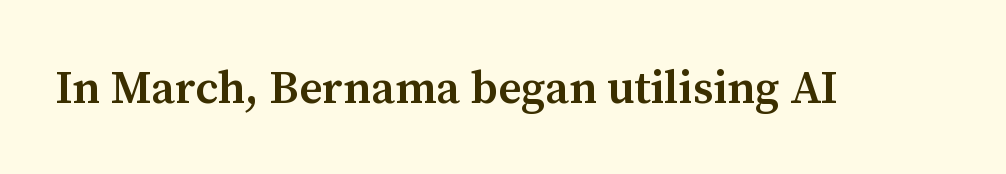
{"serif": "yes", "italic": "no", "bold": "semi", "weight": "semibold", "width": "normal", "stroke_contrast": "medium", "x_height": "medium", "monospaced": "no", "underline": "no", "letter_spacing": "normal", "letter_spacing_em": 0.0, "glyph_px": 46}
